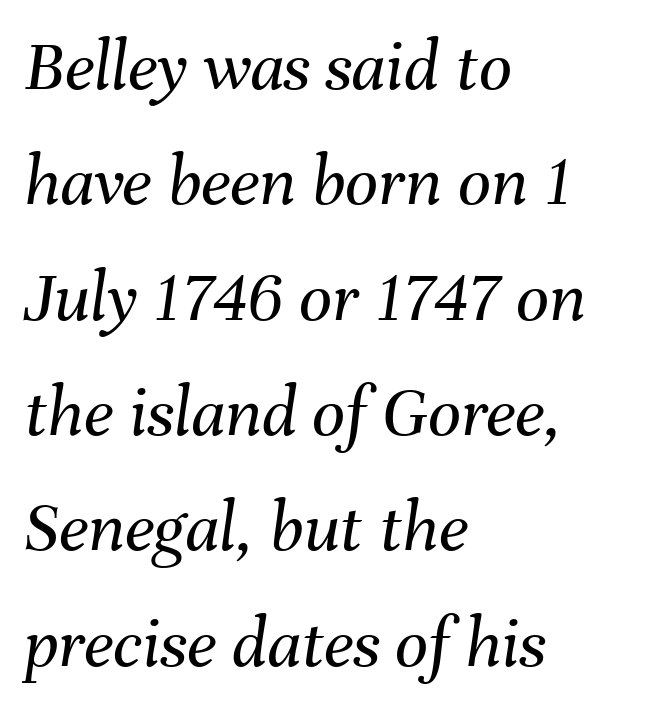
The image shows 73 px regular-weight type, italic (leaning right); set left-aligned, normal line spacing (1.58x), normal letter spacing, not underlined; medium stroke contrast and a medium x-height.
